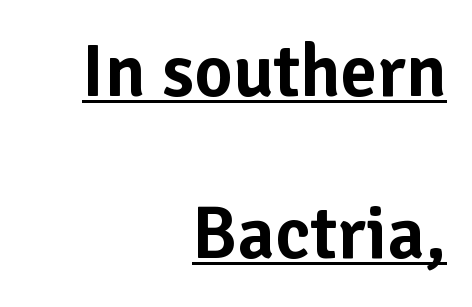
The image shows 74 px sans-serif type, upright; set right-aligned, loose line spacing (2.19x), normal letter spacing, underlined; low stroke contrast and a medium x-height.
